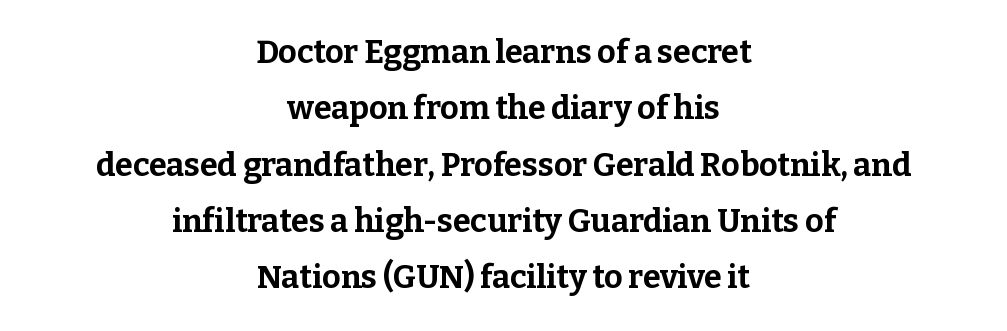
Does the type have serifs? Yes, each stem ends in a small foot. Proportional: the letters do not fall into vertical columns. Has an underline been added? It has not. What stands out about the letter spacing? Nothing — it is the standard amount. Style check: upright. A full-strength bold gives these letters their thick strokes.
